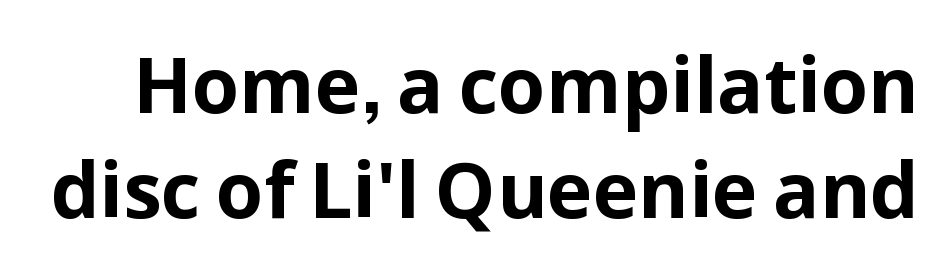
{"serif": "no", "italic": "no", "bold": "yes", "weight": "bold", "width": "normal", "stroke_contrast": "low", "x_height": "medium", "monospaced": "no", "underline": "no", "line_spacing": "normal", "line_spacing_ratio": 1.37, "letter_spacing": "normal", "letter_spacing_em": 0.0, "glyph_px": 77}
